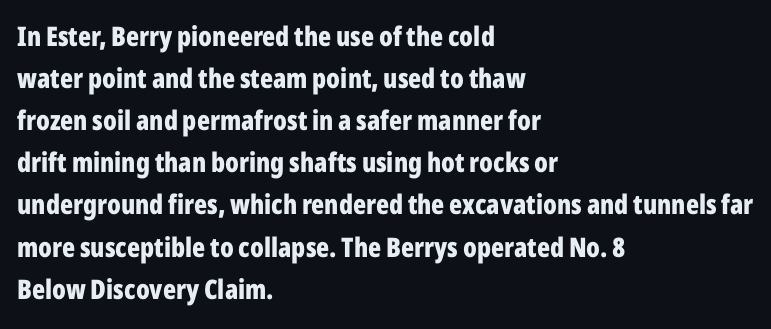
Nothing unusual about the tracking: characters are spaced as the font intends. Layout note: lines flush left. Does the lettering tilt? It doesn't — this is upright. The characters look thick and weighty, a clear bold. If you measured baseline to baseline, you'd find a middling distance. Underlining? Definitely not there.
